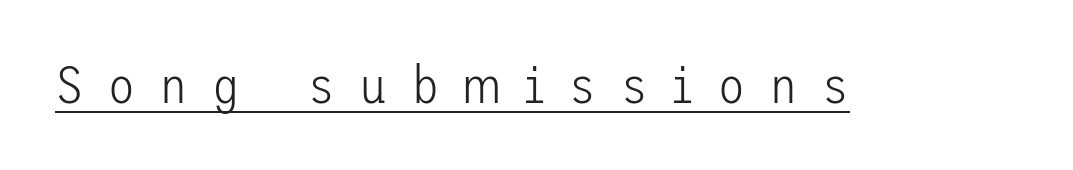
Q: Is the text bold? A: No.
Q: Is the text italic (slanted)? A: No, it is upright.
Q: Is the typeface a serif or a sans-serif typeface? A: Sans-serif.
Q: Is the text underlined? A: Yes.
Q: Is the spacing between letters normal or unusually wide? A: Unusually wide.
Q: Width (condensed, normal, or wide)? A: Normal.
Q: Stroke contrast? A: Low.
Q: x-height? A: Medium.
